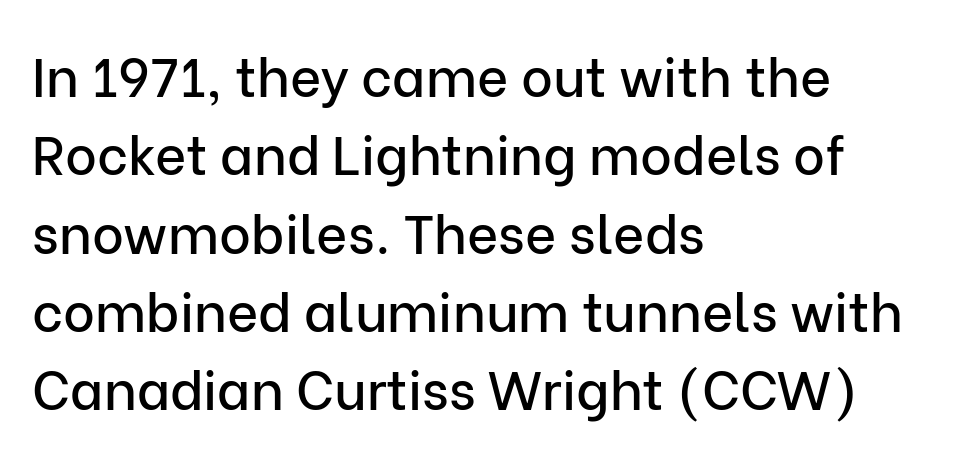
{"serif": "no", "italic": "no", "width": "normal", "stroke_contrast": "low", "x_height": "medium", "monospaced": "no", "underline": "no", "align": "left", "line_spacing": "normal", "line_spacing_ratio": 1.45, "letter_spacing": "normal", "letter_spacing_em": 0.0, "glyph_px": 54}
